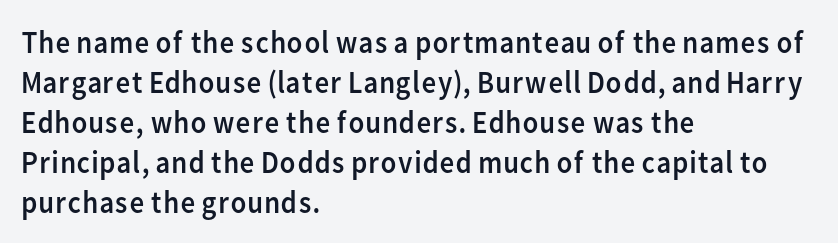
Q: Is the text bold? A: No.
Q: Is the text italic (slanted)? A: No, it is upright.
Q: Is the typeface a serif or a sans-serif typeface? A: Sans-serif.
Q: Is the text underlined? A: No.
Q: How is the paragraph aligned? A: Left-aligned.
Q: Is the spacing between letters normal or unusually wide? A: Normal.
Q: Is the spacing between lines tight, normal or loose? A: Normal.
Q: Width (condensed, normal, or wide)? A: Normal.
Q: Stroke contrast? A: Low.
Q: x-height? A: Medium.
Q: Monospaced? A: No.
